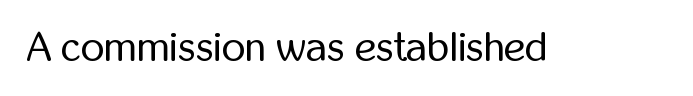
{"serif": "no", "italic": "no", "bold": "no", "weight": "regular", "width": "condensed", "stroke_contrast": "low", "x_height": "medium", "monospaced": "no", "underline": "no", "letter_spacing": "normal", "letter_spacing_em": 0.0, "glyph_px": 41}
